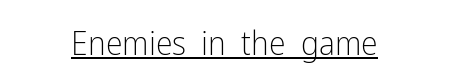
Q: Is the text bold? A: No.
Q: Is the text italic (slanted)? A: No, it is upright.
Q: Is the typeface a serif or a sans-serif typeface? A: Sans-serif.
Q: Is the text underlined? A: Yes.
Q: How is the paragraph aligned? A: Centered.
Q: Is the spacing between letters normal or unusually wide? A: Normal.
Q: Width (condensed, normal, or wide)? A: Condensed.
Q: Stroke contrast? A: Low.
Q: x-height? A: Medium.
Q: Monospaced? A: No.
